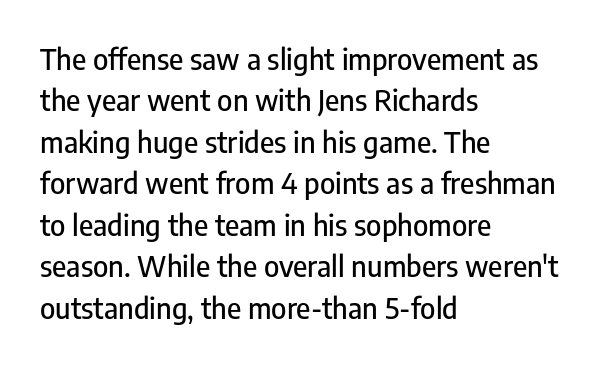
The image shows 29 px condensed sans-serif type, upright; set left-aligned, normal line spacing (1.43x), normal letter spacing, not underlined; low stroke contrast and a medium x-height.
